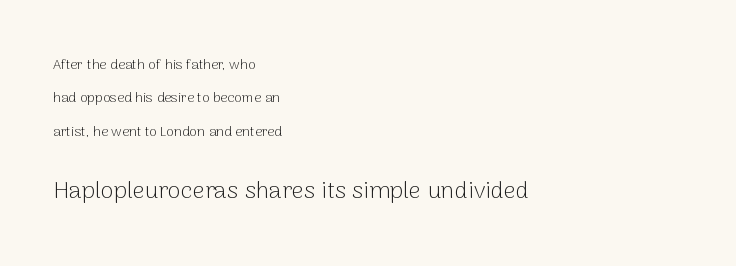
{"italic": "no", "bold": "no", "underline": "no", "align": "left", "line_spacing": "loose", "line_spacing_ratio": 2.38, "letter_spacing": "normal", "letter_spacing_em": 0.0, "larger_block": "second", "size_ratio": 1.71, "glyph_px": 24}
